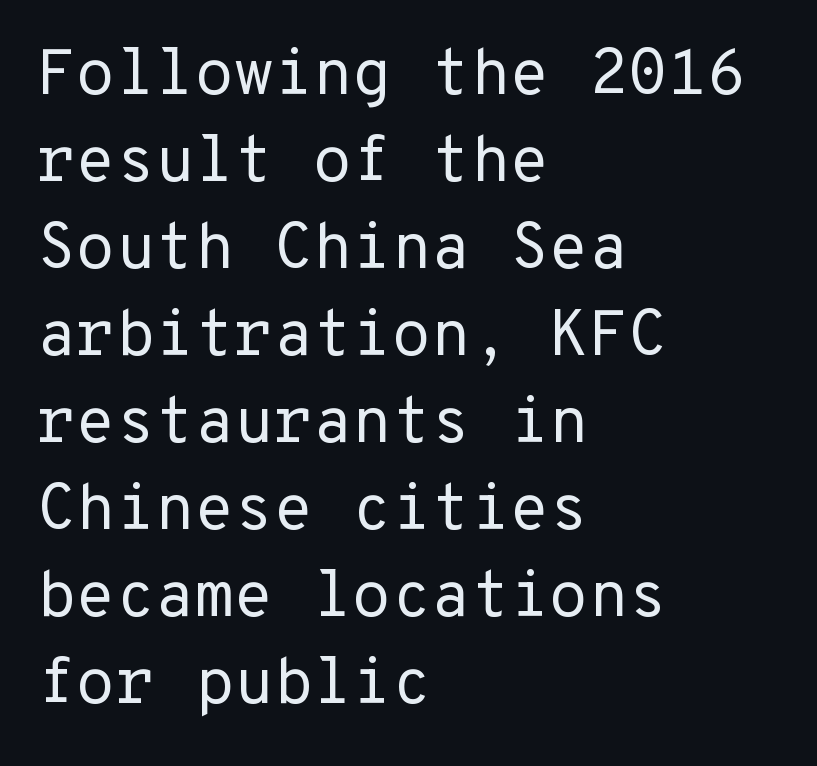
{"serif": "no", "italic": "no", "bold": "no", "weight": "regular", "width": "normal", "stroke_contrast": "low", "x_height": "medium", "monospaced": "yes", "underline": "no", "align": "left", "line_spacing": "normal", "line_spacing_ratio": 1.36, "letter_spacing": "normal", "letter_spacing_em": 0.0, "glyph_px": 64}
